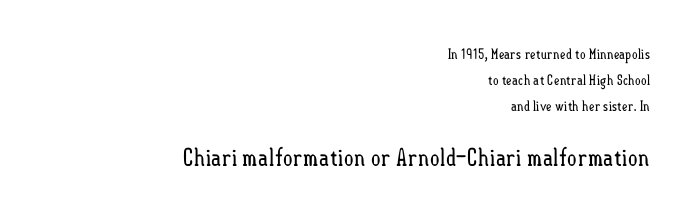
{"italic": "no", "bold": "no", "underline": "no", "align": "right", "line_spacing_ratio": 1.85, "letter_spacing": "normal", "letter_spacing_em": 0.0, "larger_block": "second", "size_ratio": 1.71, "glyph_px": 24}
